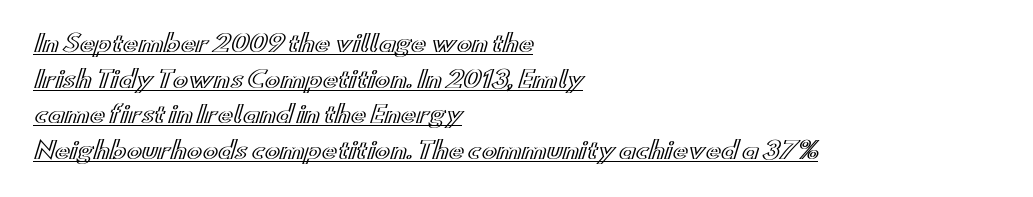
Q: Is the text italic (slanted)? A: Yes.
Q: Is the text underlined? A: Yes.
Q: How is the paragraph aligned? A: Left-aligned.
Q: Is the spacing between letters normal or unusually wide? A: Normal.
Q: Is the spacing between lines tight, normal or loose? A: Normal.
